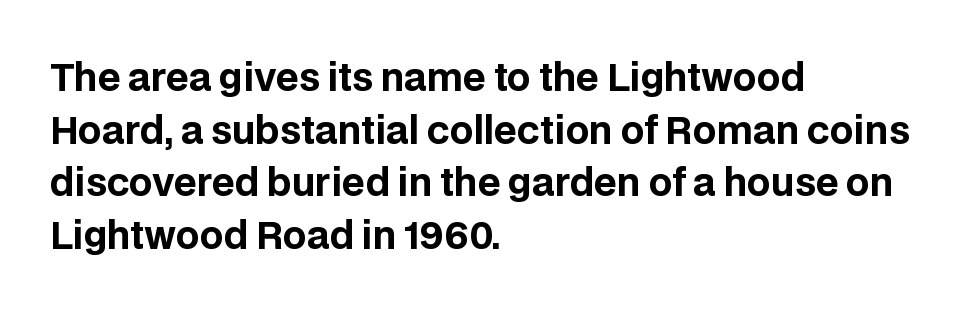
The image shows 37 px bold sans-serif type, upright; set left-aligned, normal line spacing (1.42x), normal letter spacing, not underlined; low stroke contrast and a large x-height.
